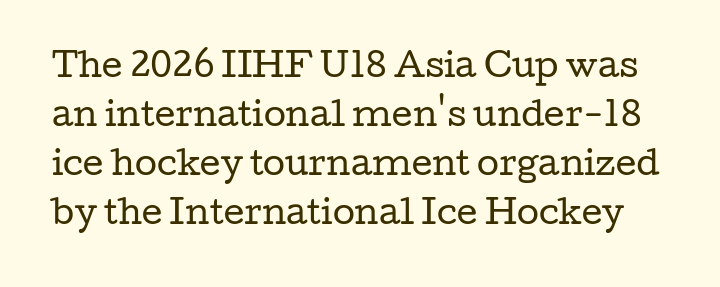
Q: Is the text bold? A: No.
Q: Is the text italic (slanted)? A: No, it is upright.
Q: Is the typeface a serif or a sans-serif typeface? A: Serif.
Q: Is the text underlined? A: No.
Q: Is the spacing between letters normal or unusually wide? A: Normal.
Q: Is the spacing between lines tight, normal or loose? A: Normal.
Q: Width (condensed, normal, or wide)? A: Wide.
Q: Stroke contrast? A: Low.
Q: x-height? A: Medium.
Q: Monospaced? A: No.
